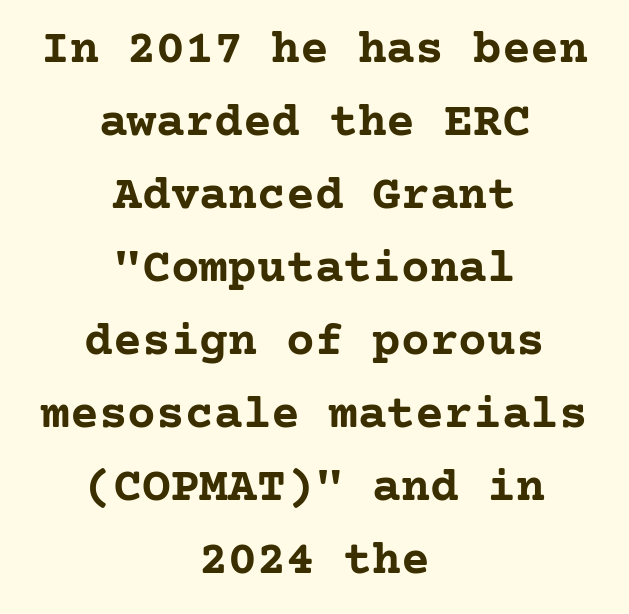
The image shows 48 px semibold serif type, upright; set centered, normal line spacing (1.52x), normal letter spacing, not underlined; low stroke contrast and a medium x-height.
